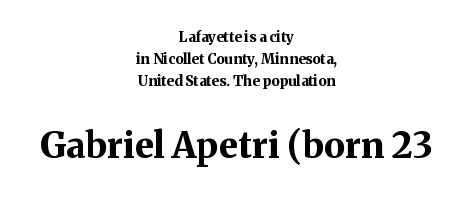
Q: Is the text bold? A: Yes.
Q: Is the text italic (slanted)? A: No, it is upright.
Q: Is the typeface a serif or a sans-serif typeface? A: Serif.
Q: Is the text underlined? A: No.
Q: How is the paragraph aligned? A: Centered.
Q: Is the spacing between letters normal or unusually wide? A: Normal.
Q: Is the spacing between lines tight, normal or loose? A: Normal.
Q: Which block of text is set in a larger size, the first (top) or the second (bottom)? A: The second (bottom) one.
Q: Width (condensed, normal, or wide)? A: Normal.
Q: Stroke contrast? A: Medium.
Q: x-height? A: Medium.
Q: Monospaced? A: No.
